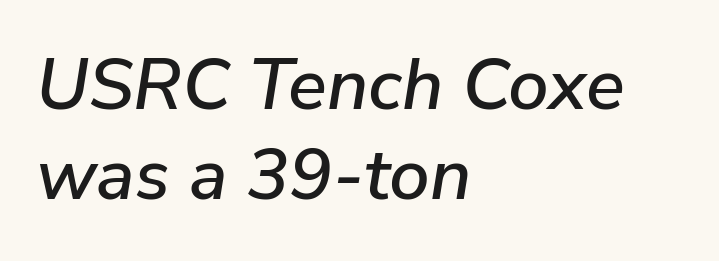
Q: Is the text italic (slanted)? A: Yes, it leans right by about 9 degrees.
Q: Is the text underlined? A: No.
Q: How is the paragraph aligned? A: Left-aligned.
Q: Is the spacing between letters normal or unusually wide? A: Normal.
Q: Is the spacing between lines tight, normal or loose? A: Normal.
Q: Width (condensed, normal, or wide)? A: Normal.
Q: Stroke contrast? A: Low.
Q: x-height? A: Medium.
Q: Monospaced? A: No.
